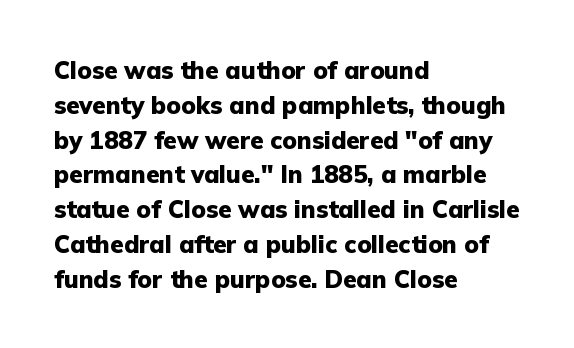
Nope, not italic — everything's standing straight. The passage shown has conventional tracking throughout. Bold? Absolutely — the strokes are thick and heavy. If you drew a ruler down the left edge, every line would touch it. The gap between lines stays unmarked. Horizontal bands of white between lines are of average thickness.
